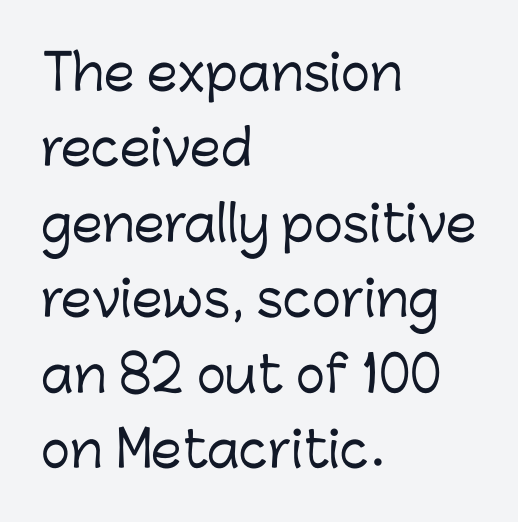
{"serif": "no", "italic": "no", "width": "normal", "stroke_contrast": "low", "x_height": "medium", "monospaced": "no", "underline": "no", "align": "left", "line_spacing": "normal", "line_spacing_ratio": 1.54, "letter_spacing": "normal", "letter_spacing_em": 0.0, "glyph_px": 49}
